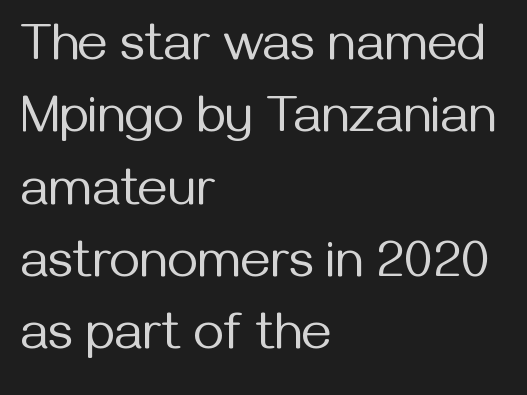
Q: Is the text bold? A: No.
Q: Is the text italic (slanted)? A: No, it is upright.
Q: Is the typeface a serif or a sans-serif typeface? A: Sans-serif.
Q: Is the text underlined? A: No.
Q: How is the paragraph aligned? A: Left-aligned.
Q: Is the spacing between letters normal or unusually wide? A: Normal.
Q: Is the spacing between lines tight, normal or loose? A: Normal.
Q: Width (condensed, normal, or wide)? A: Normal.
Q: Stroke contrast? A: Medium.
Q: x-height? A: Medium.
Q: Monospaced? A: No.
